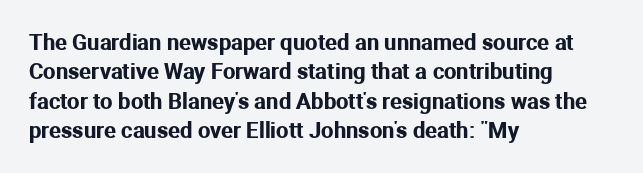
The image shows 22 px text type, upright; set left-aligned, normal line spacing (1.33x), normal letter spacing, not underlined.
